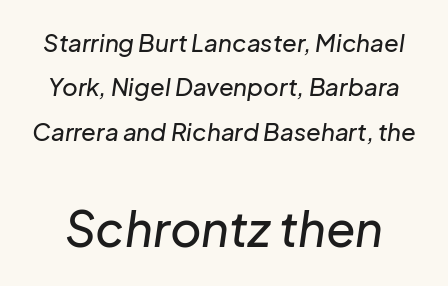
The image shows 48 px text type, italic (leaning right); set line spacing 1.85x, normal letter spacing, not underlined; the second (bottom) block is 2.0x larger; low stroke contrast and a medium x-height.
